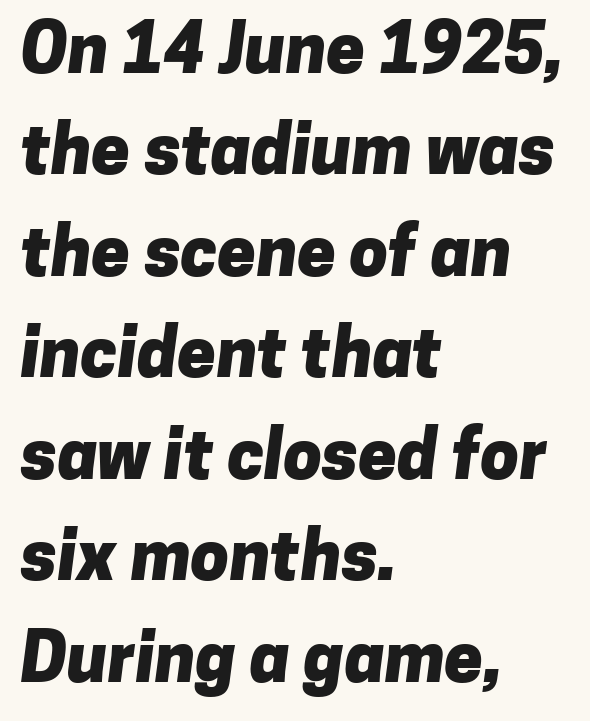
{"serif": "no", "bold": "yes", "weight": "heavy", "width": "normal", "stroke_contrast": "low", "x_height": "medium", "monospaced": "no", "underline": "no", "align": "left", "line_spacing": "normal", "line_spacing_ratio": 1.47, "letter_spacing": "normal", "letter_spacing_em": 0.0, "glyph_px": 69}
